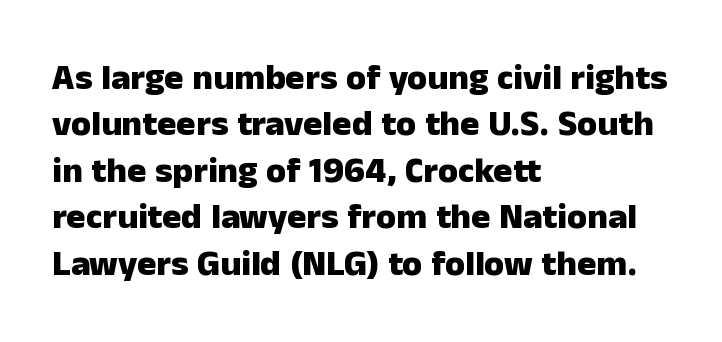
Is this a fixed-width face? No — the glyphs have proportional, varying widths. The passage shown is typeset with a sans-serif family. Descenders hang freely into open space. Normally led — the rows are evenly, conventionally spaced. Quick note: not italic, upright. Glyph-to-glyph distance matches everyday printed text.
